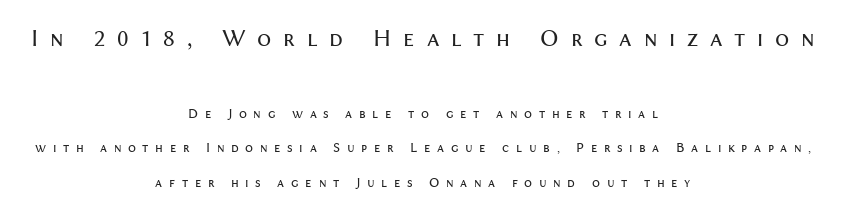
The font is comparable to plain body text, perhaps lighter. The rag falls on both sides of this text block equally. Tracking here is generous; glyphs stand well apart from one another. The more generous point size was reserved for the upper chunk.
